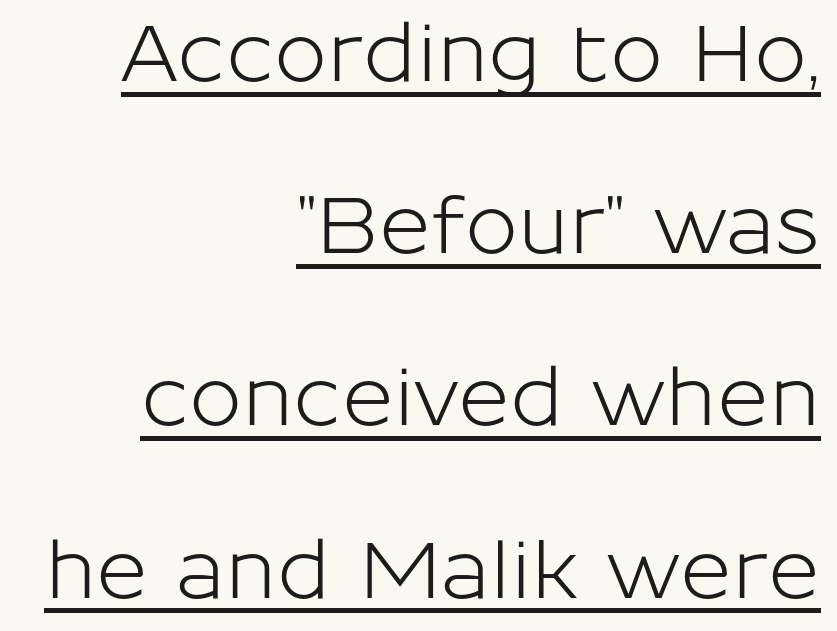
This rendering uses right alignment, leaving the left contour irregular. A typesetter would call this proportional, since set widths differ per character. The lettering stays uniformly vertical, giving the passage a roman look. You can see a thin bar hugging the bottom of the glyphs. The block of text is sparse from top to bottom, with ample space between rows. There is no visible air inserted between adjacent glyphs.
